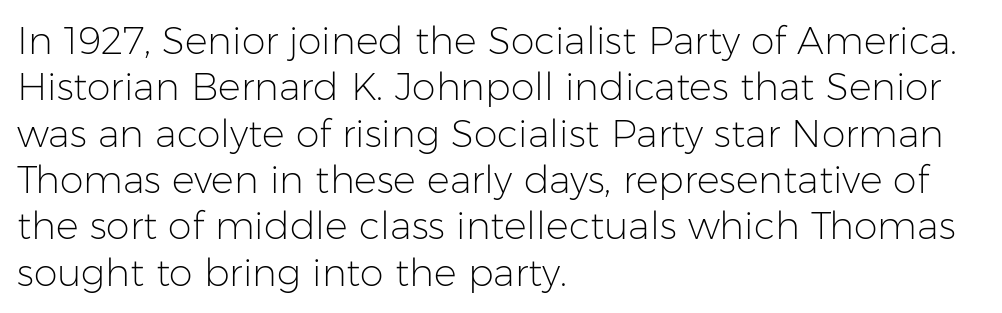
{"serif": "no", "italic": "no", "bold": "no", "weight": "light", "width": "normal", "stroke_contrast": "low", "x_height": "medium", "monospaced": "no", "underline": "no", "align": "left", "line_spacing_ratio": 1.22, "letter_spacing": "normal", "letter_spacing_em": 0.0, "glyph_px": 38}
